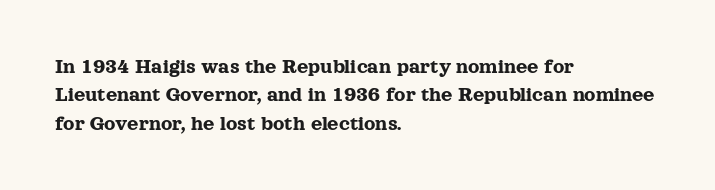
The image shows 22 px text type, upright; set left-aligned, normal line spacing (1.29x), normal letter spacing, not underlined.
